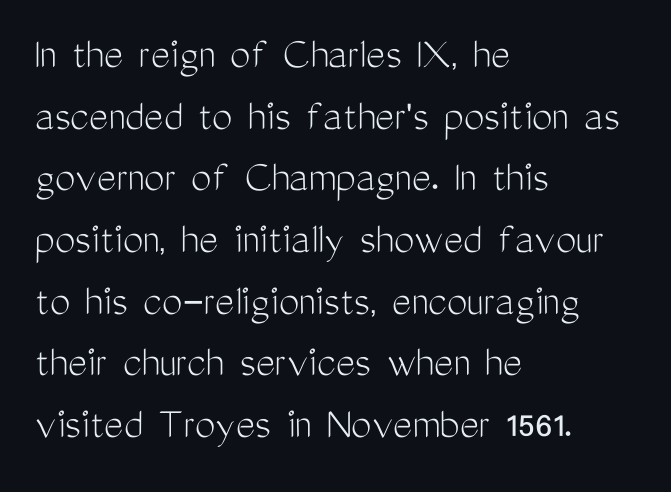
Q: Is the text bold? A: No.
Q: Is the text italic (slanted)? A: No, it is upright.
Q: Is the typeface a serif or a sans-serif typeface? A: Sans-serif.
Q: Is the text underlined? A: No.
Q: How is the paragraph aligned? A: Left-aligned.
Q: Is the spacing between letters normal or unusually wide? A: Normal.
Q: Is the spacing between lines tight, normal or loose? A: Normal.
Q: Width (condensed, normal, or wide)? A: Condensed.
Q: Stroke contrast? A: Medium.
Q: x-height? A: Medium.
Q: Monospaced? A: No.
